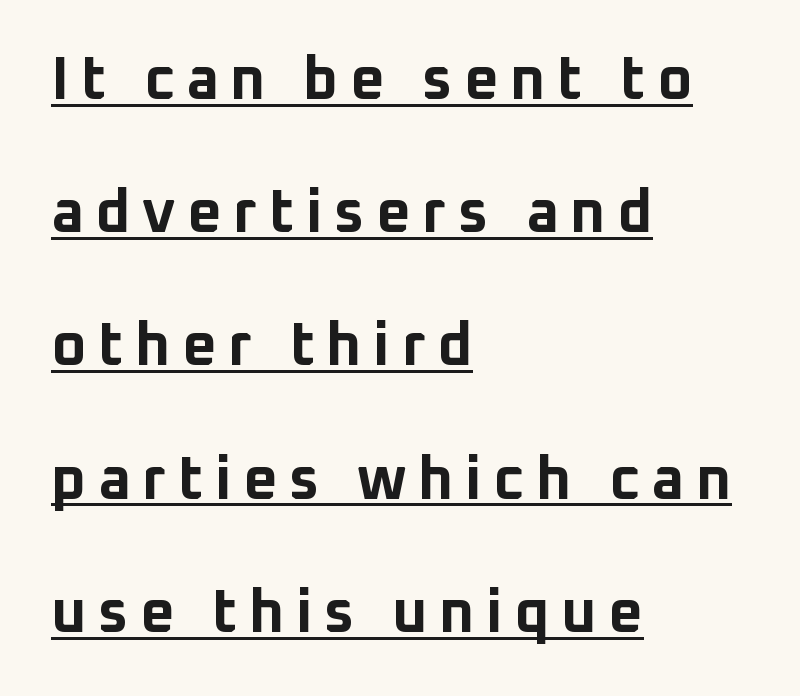
Q: Is the text bold? A: Yes.
Q: Is the text italic (slanted)? A: No, it is upright.
Q: Is the typeface a serif or a sans-serif typeface? A: Sans-serif.
Q: Is the text underlined? A: Yes.
Q: How is the paragraph aligned? A: Left-aligned.
Q: Is the spacing between lines tight, normal or loose? A: Loose.
Q: Width (condensed, normal, or wide)? A: Normal.
Q: Stroke contrast? A: Low.
Q: x-height? A: Medium.
Q: Monospaced? A: No.
